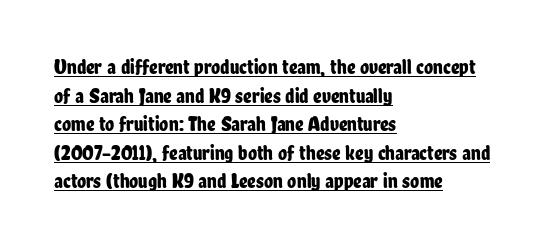
The image shows 21 px text type, upright; set left-aligned, normal line spacing (1.36x), normal letter spacing, underlined.
